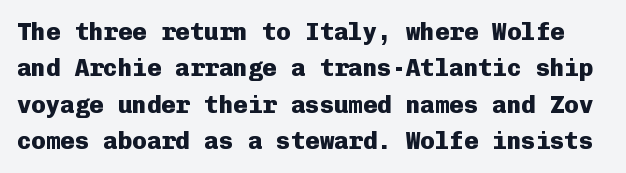
Q: Is the text bold? A: Yes.
Q: Is the text italic (slanted)? A: No, it is upright.
Q: Is the text underlined? A: No.
Q: Is the spacing between letters normal or unusually wide? A: Normal.
Q: Is the spacing between lines tight, normal or loose? A: Normal.
